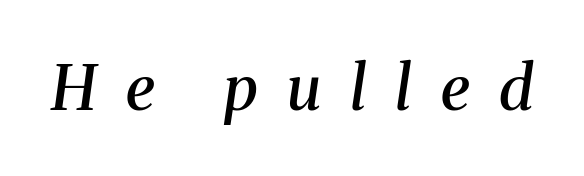
The image shows 62 px semibold serif type, italic (leaning right); set unusually wide letter spacing (+0.47 em), not underlined; medium stroke contrast and a medium x-height.
